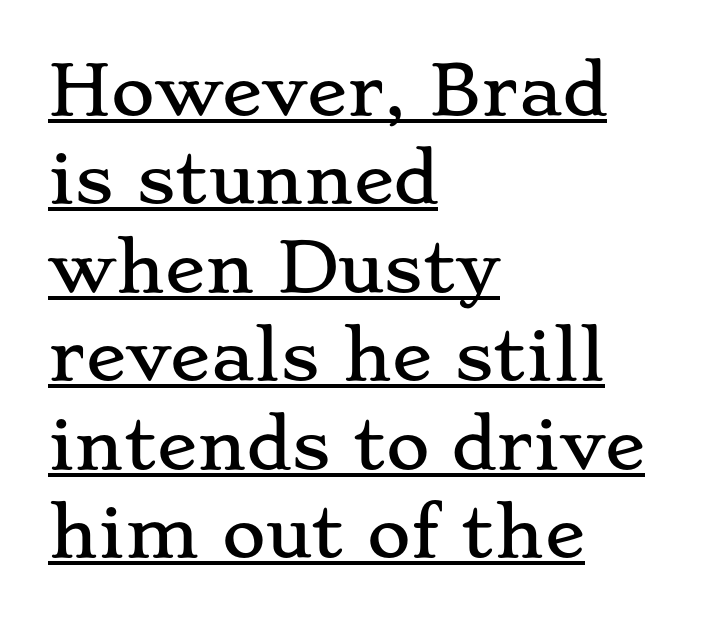
{"serif": "yes", "italic": "no", "width": "wide", "stroke_contrast": "low", "x_height": "small", "monospaced": "no", "underline": "yes", "align": "left", "line_spacing": "normal", "line_spacing_ratio": 1.32, "letter_spacing": "normal", "letter_spacing_em": 0.0, "glyph_px": 67}
